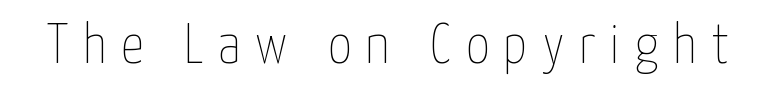
Q: Is the text bold? A: No.
Q: Is the text italic (slanted)? A: No, it is upright.
Q: Is the text underlined? A: No.
Q: Is the spacing between letters normal or unusually wide? A: Unusually wide.
Q: Width (condensed, normal, or wide)? A: Condensed.
Q: Stroke contrast? A: Low.
Q: x-height? A: Medium.
Q: Monospaced? A: No.
